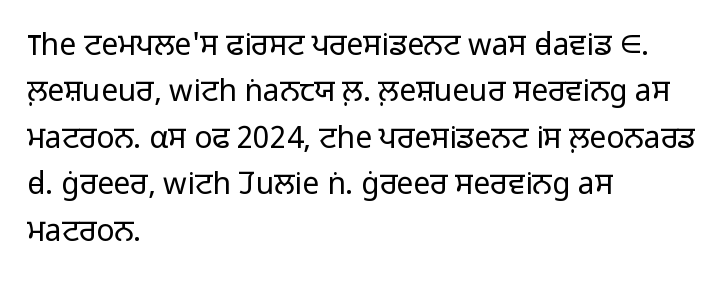
{"serif": "no", "italic": "no", "bold": "no", "weight": "light", "width": "normal", "stroke_contrast": "low", "x_height": "medium", "monospaced": "no", "underline": "no", "align": "left", "line_spacing": "normal", "line_spacing_ratio": 1.55, "letter_spacing": "normal", "letter_spacing_em": 0.0, "glyph_px": 30}
